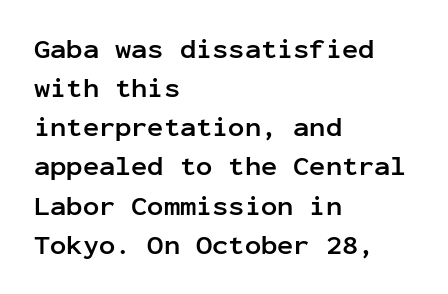
The image shows 27 px bold type, upright; set left-aligned, normal line spacing (1.45x), normal letter spacing, not underlined.
